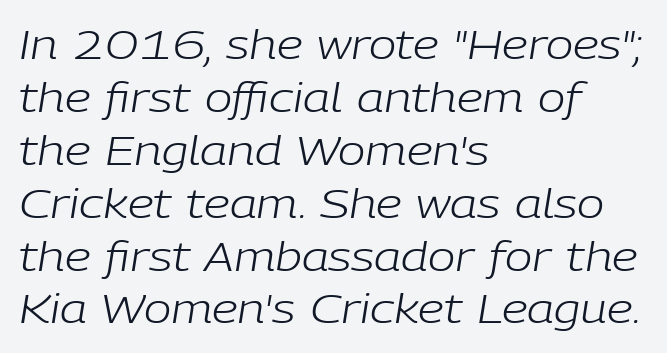
Q: Is the text bold? A: No.
Q: Is the text italic (slanted)? A: Yes, it leans right by about 9 degrees.
Q: Is the text underlined? A: No.
Q: How is the paragraph aligned? A: Left-aligned.
Q: Is the spacing between letters normal or unusually wide? A: Normal.
Q: Is the spacing between lines tight, normal or loose? A: Normal.
Q: Width (condensed, normal, or wide)? A: Normal.
Q: Stroke contrast? A: Low.
Q: x-height? A: Medium.
Q: Monospaced? A: No.
